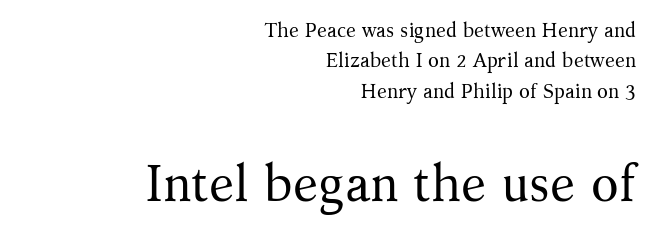
{"serif": "yes", "italic": "no", "bold": "no", "weight": "regular", "width": "normal", "stroke_contrast": "medium", "x_height": "medium", "monospaced": "no", "underline": "no", "align": "right", "line_spacing": "normal", "line_spacing_ratio": 1.52, "letter_spacing": "normal", "letter_spacing_em": 0.0, "larger_block": "second", "size_ratio": 2.55, "glyph_px": 51}
